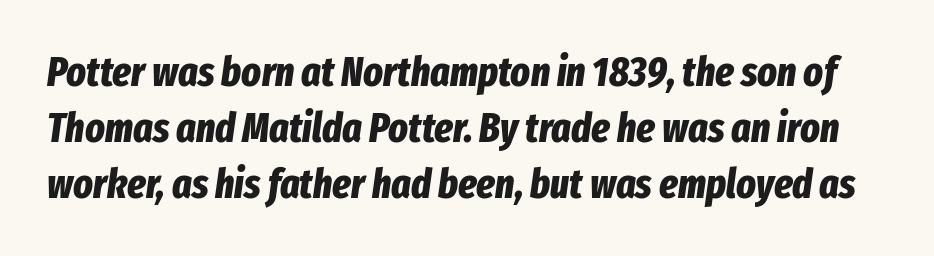
The image shows 41 px bold, condensed type, italic (leaning right); set normal line spacing (1.36x), normal letter spacing, not underlined; low stroke contrast and a medium x-height.
